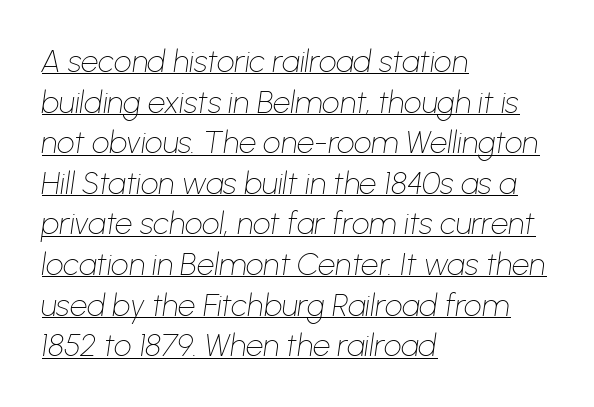
Q: Is the text bold? A: No.
Q: Is the text italic (slanted)? A: Yes, it leans right by about 8 degrees.
Q: Is the text underlined? A: Yes.
Q: How is the paragraph aligned? A: Left-aligned.
Q: Is the spacing between letters normal or unusually wide? A: Normal.
Q: Is the spacing between lines tight, normal or loose? A: Normal.
Q: Width (condensed, normal, or wide)? A: Normal.
Q: Stroke contrast? A: Low.
Q: x-height? A: Medium.
Q: Monospaced? A: No.
